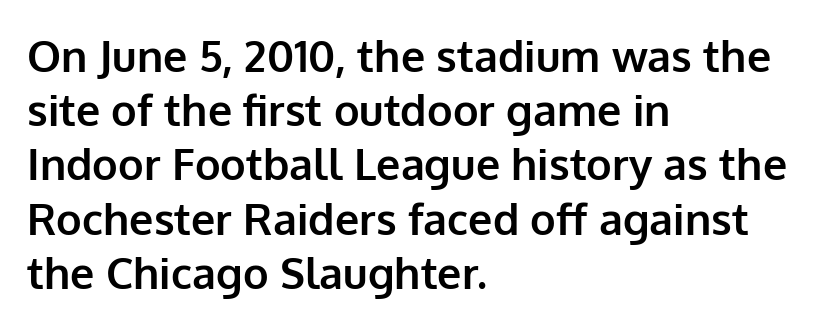
Q: Is the text bold? A: Yes.
Q: Is the text italic (slanted)? A: No, it is upright.
Q: Is the typeface a serif or a sans-serif typeface? A: Sans-serif.
Q: Is the text underlined? A: No.
Q: How is the paragraph aligned? A: Left-aligned.
Q: Is the spacing between letters normal or unusually wide? A: Normal.
Q: Is the spacing between lines tight, normal or loose? A: Normal.
Q: Width (condensed, normal, or wide)? A: Normal.
Q: Stroke contrast? A: Low.
Q: x-height? A: Medium.
Q: Monospaced? A: No.
